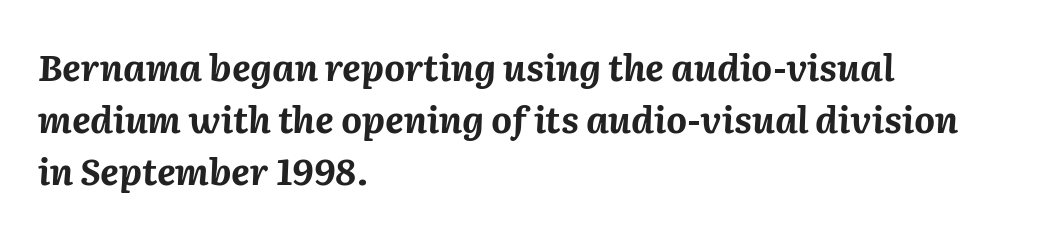
{"italic": "yes", "lean": "right", "slant_degrees": 2, "bold": "yes", "weight": "bold", "width": "normal", "stroke_contrast": "medium", "x_height": "medium", "monospaced": "no", "underline": "no", "align": "left", "line_spacing": "normal", "line_spacing_ratio": 1.44, "letter_spacing": "normal", "letter_spacing_em": 0.0, "glyph_px": 36}
